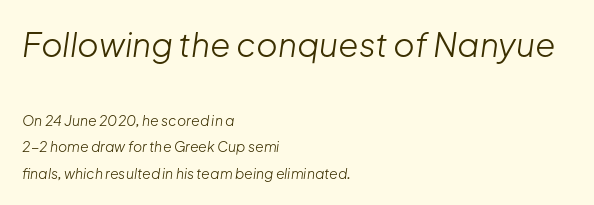
Posture: slanted. Nothing unusual about the tracking: characters are spaced as the font intends. Heft: none added — not bold. One-word summary of the alignment: left.
